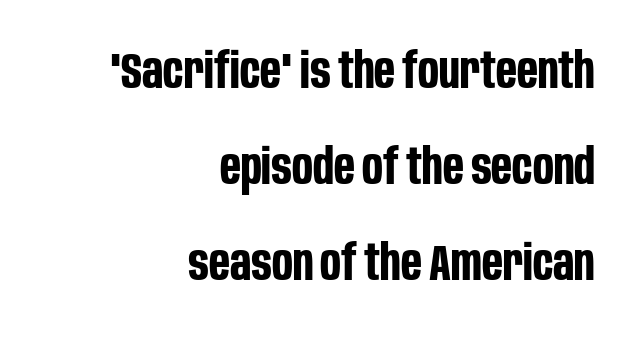
The image shows 49 px bold, condensed sans-serif type, upright; set right-aligned, loose line spacing (1.96x), normal letter spacing, not underlined; low stroke contrast and a large x-height.
